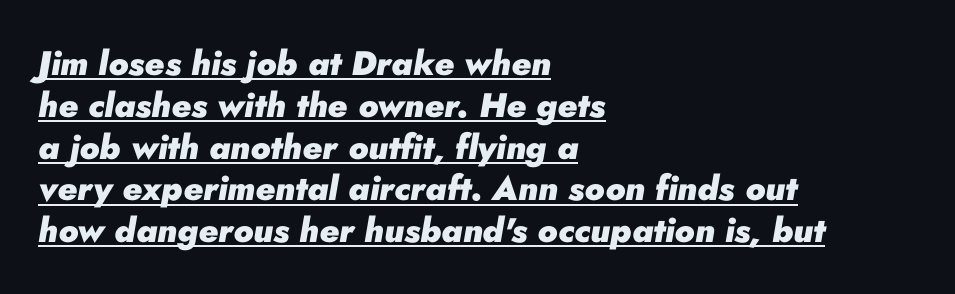
Q: Is the text bold? A: Yes.
Q: Is the text italic (slanted)? A: Yes, it leans right by about 10 degrees.
Q: Is the text underlined? A: Yes.
Q: How is the paragraph aligned? A: Left-aligned.
Q: Is the spacing between letters normal or unusually wide? A: Normal.
Q: Width (condensed, normal, or wide)? A: Normal.
Q: Stroke contrast? A: Low.
Q: x-height? A: Small.
Q: Monospaced? A: No.
